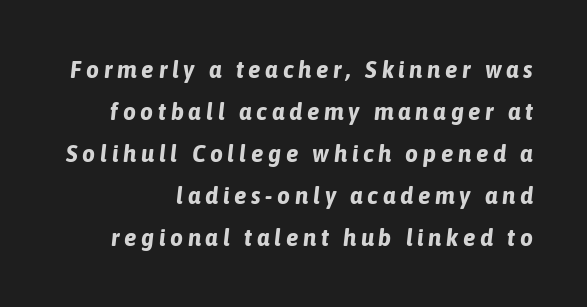
{"italic": "yes", "lean": "right", "slant_degrees": 6, "bold": "yes", "underline": "no", "align": "right", "line_spacing": "normal", "line_spacing_ratio": 1.68, "glyph_px": 25}
